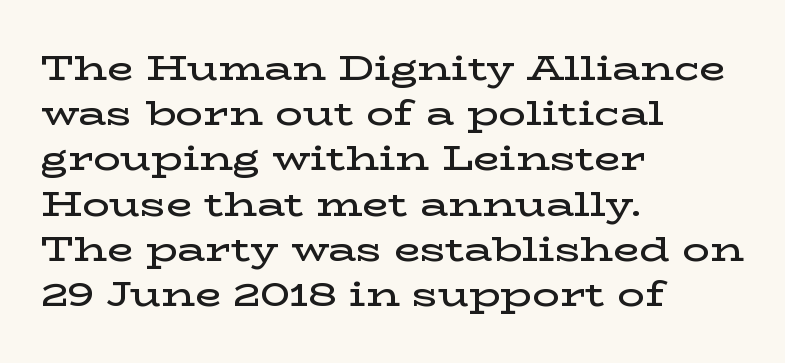
These lines are composed in type with serifs. Caption: standard tracking, unaltered. Slightly chunky letters — semibold, I'd say, not full bold. Think of a printed novel: that variable character pitch is what you see here. No italicization has been applied; the sample stays upright.
